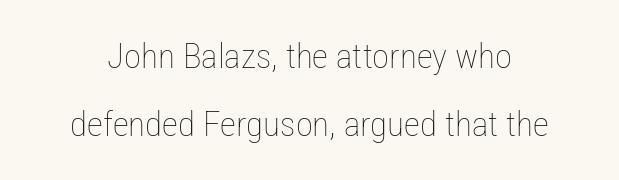
{"italic": "no", "bold": "no", "weight": "thin", "width": "condensed", "stroke_contrast": "low", "x_height": "medium", "monospaced": "no", "underline": "no", "line_spacing": "loose", "line_spacing_ratio": 1.94, "letter_spacing": "normal", "letter_spacing_em": 0.0, "glyph_px": 35}
